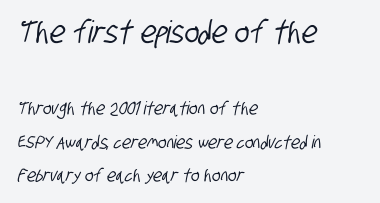
Each letter's strokes conclude bluntly, with no projecting serifs. Glance below the letters and you will spot only blank space. Spacing between characters is what you'd get straight out of the box. Visually, the top section dominates because its glyphs are scaled up. Note the varied advance widths — an 'i' is clearly narrower than an 'm'. The lines are quadded left.
